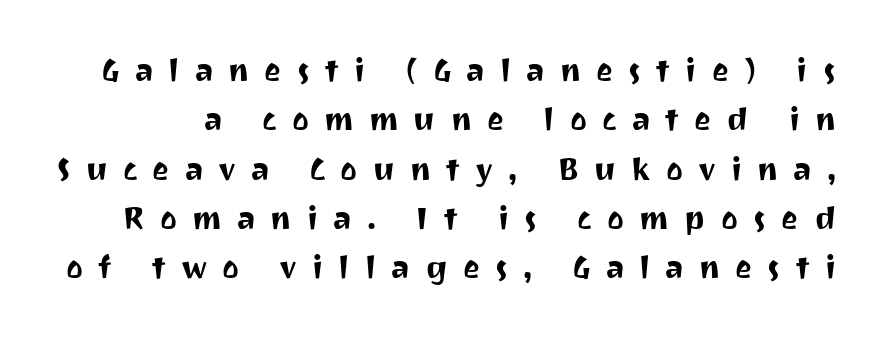
Q: Is the text italic (slanted)? A: No, it is upright.
Q: Is the typeface a serif or a sans-serif typeface? A: Sans-serif.
Q: Is the text underlined? A: No.
Q: Is the spacing between letters normal or unusually wide? A: Unusually wide.
Q: Is the spacing between lines tight, normal or loose? A: Normal.
Q: Width (condensed, normal, or wide)? A: Normal.
Q: Stroke contrast? A: Medium.
Q: x-height? A: Medium.
Q: Monospaced? A: No.
